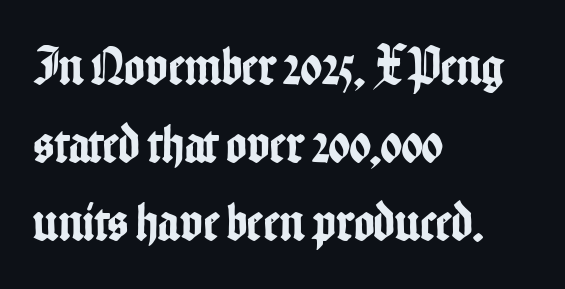
The image shows 55 px condensed sans-serif type, upright; set left-aligned, normal line spacing (1.42x), normal letter spacing, not underlined; low stroke contrast and a medium x-height.
